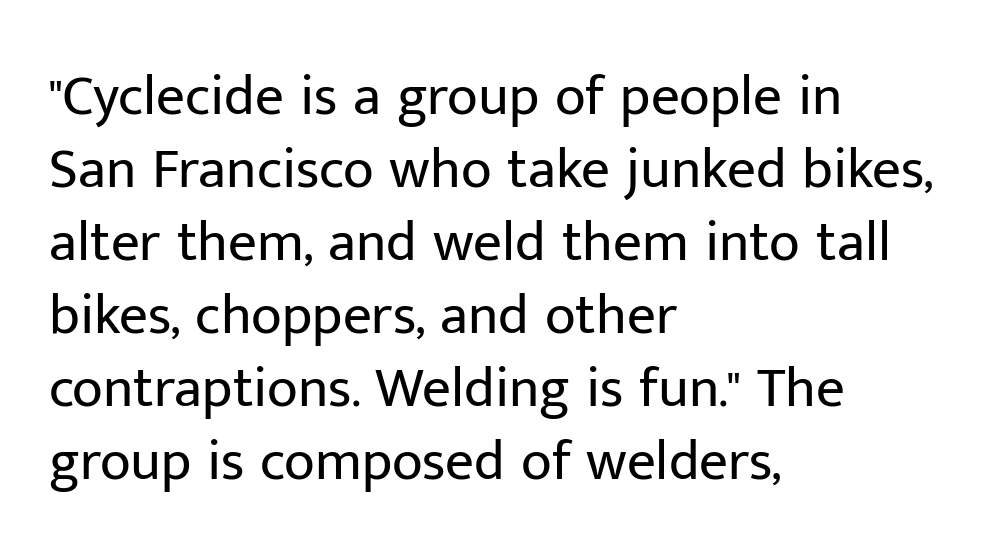
Q: Is the text bold? A: No.
Q: Is the text italic (slanted)? A: No, it is upright.
Q: Is the typeface a serif or a sans-serif typeface? A: Sans-serif.
Q: Is the text underlined? A: No.
Q: How is the paragraph aligned? A: Left-aligned.
Q: Is the spacing between letters normal or unusually wide? A: Normal.
Q: Is the spacing between lines tight, normal or loose? A: Normal.
Q: Width (condensed, normal, or wide)? A: Normal.
Q: Stroke contrast? A: Low.
Q: x-height? A: Medium.
Q: Monospaced? A: No.
